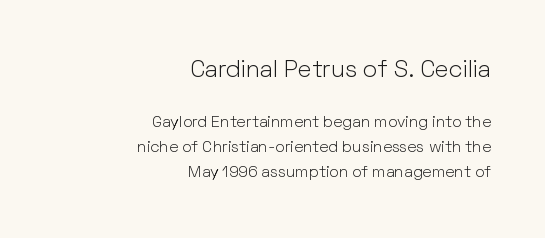
A normal amount of white space separates one row of letters from the next. The initial chunk of copy outweighs the following chunk in type size. Line endings align vertically; line beginnings do not. Think standard paragraph weight, or any step lighter than that. Glance below the letters and you will spot only blank space.
